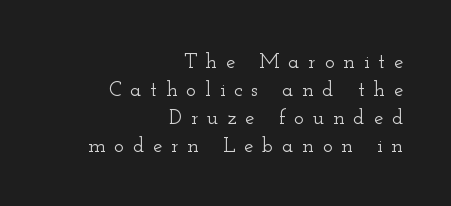
{"italic": "no", "underline": "no", "align": "right", "line_spacing": "normal", "line_spacing_ratio": 1.33, "letter_spacing": "wide", "letter_spacing_em": 0.42, "glyph_px": 21}
